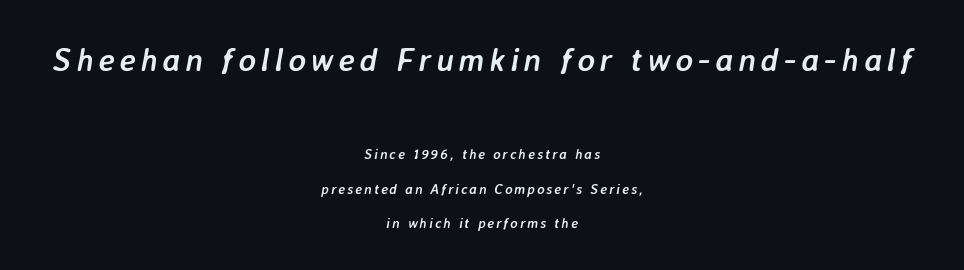
Q: Is the text bold? A: Yes.
Q: Is the text italic (slanted)? A: Yes, it leans right by about 7 degrees.
Q: Is the text underlined? A: No.
Q: How is the paragraph aligned? A: Centered.
Q: Is the spacing between lines tight, normal or loose? A: Loose.
Q: Which block of text is set in a larger size, the first (top) or the second (bottom)? A: The first (top) one.
Q: Width (condensed, normal, or wide)? A: Normal.
Q: Stroke contrast? A: Low.
Q: x-height? A: Medium.
Q: Monospaced? A: No.
